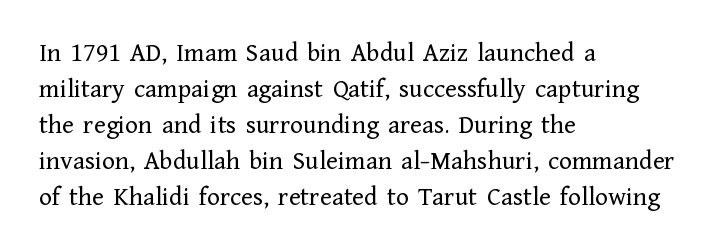
A clean baseline with only descenders dipping below it. The letters stand upright; this is a roman face. The letterforms sit shoulder to shoulder at normal distance. The compositor pushed each line to the left boundary.
